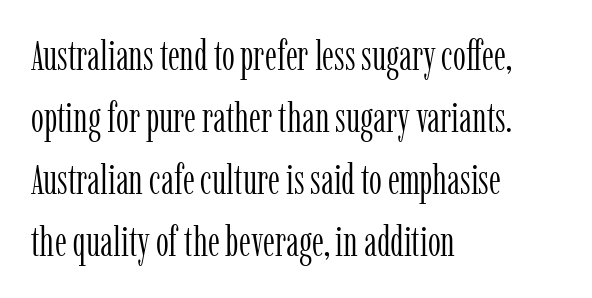
{"serif": "yes", "italic": "no", "bold": "no", "weight": "light", "width": "condensed", "stroke_contrast": "low", "x_height": "medium", "monospaced": "no", "underline": "no", "align": "left", "line_spacing": "normal", "line_spacing_ratio": 1.51, "letter_spacing": "normal", "letter_spacing_em": 0.0, "glyph_px": 41}
